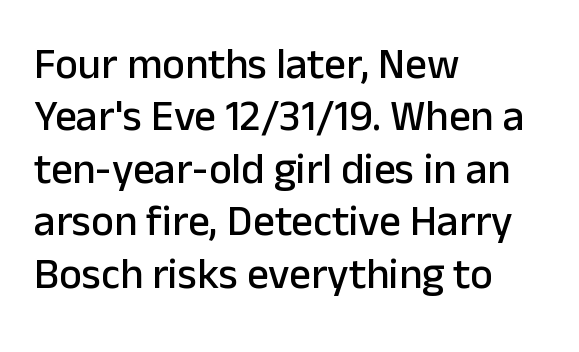
{"serif": "no", "italic": "no", "width": "normal", "stroke_contrast": "low", "x_height": "medium", "monospaced": "no", "underline": "no", "align": "left", "line_spacing_ratio": 1.22, "letter_spacing": "normal", "letter_spacing_em": 0.0, "glyph_px": 43}
